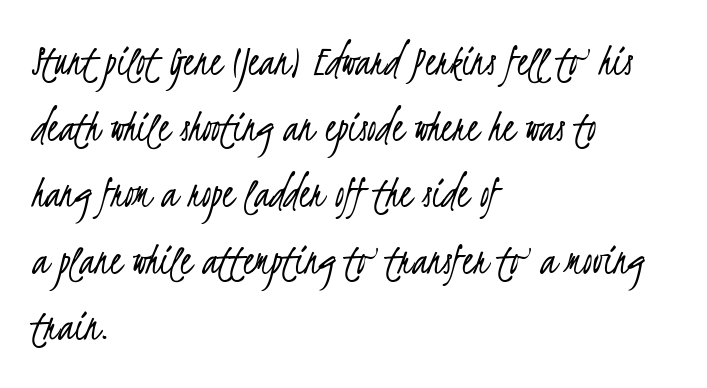
Q: Is the text bold? A: No.
Q: Is the typeface a serif or a sans-serif typeface? A: Sans-serif.
Q: Is the text underlined? A: No.
Q: How is the paragraph aligned? A: Left-aligned.
Q: Is the spacing between letters normal or unusually wide? A: Normal.
Q: Is the spacing between lines tight, normal or loose? A: Normal.
Q: Width (condensed, normal, or wide)? A: Condensed.
Q: Stroke contrast? A: Low.
Q: x-height? A: Small.
Q: Monospaced? A: No.
